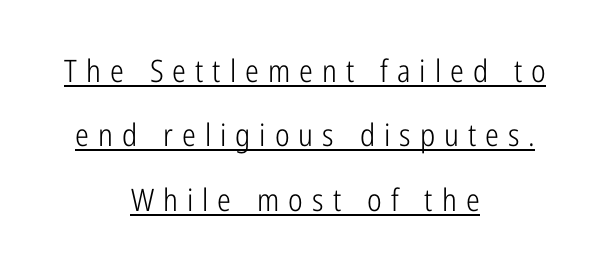
Q: Is the text bold? A: No.
Q: Is the text italic (slanted)? A: No, it is upright.
Q: Is the typeface a serif or a sans-serif typeface? A: Sans-serif.
Q: Is the text underlined? A: Yes.
Q: How is the paragraph aligned? A: Centered.
Q: Is the spacing between letters normal or unusually wide? A: Unusually wide.
Q: Is the spacing between lines tight, normal or loose? A: Loose.
Q: Width (condensed, normal, or wide)? A: Condensed.
Q: Stroke contrast? A: Low.
Q: x-height? A: Medium.
Q: Monospaced? A: No.
